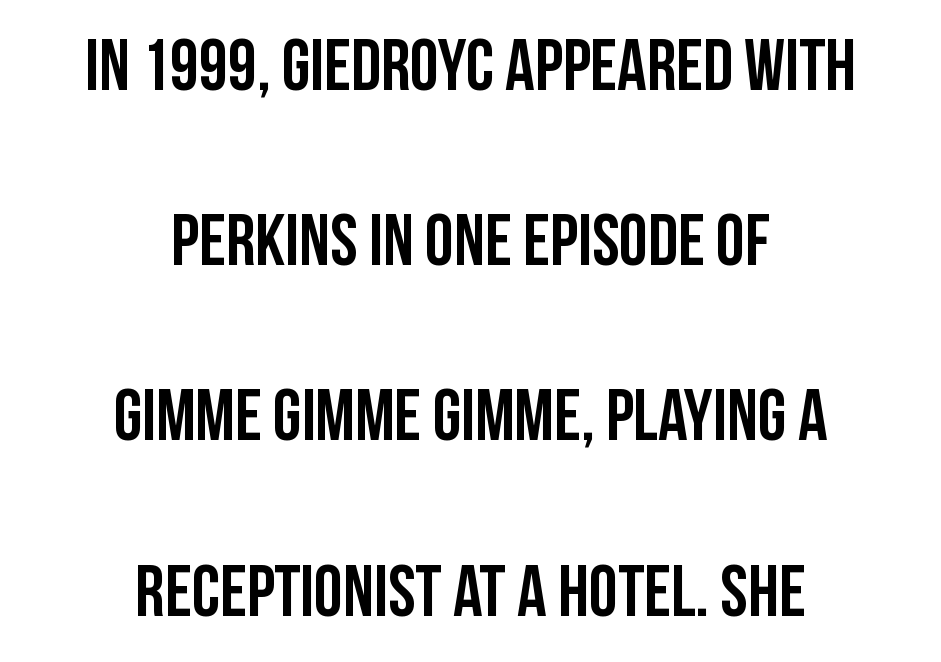
Q: Is the text italic (slanted)? A: No, it is upright.
Q: Is the typeface a serif or a sans-serif typeface? A: Sans-serif.
Q: Is the text underlined? A: No.
Q: How is the paragraph aligned? A: Centered.
Q: Is the spacing between letters normal or unusually wide? A: Normal.
Q: Is the spacing between lines tight, normal or loose? A: Loose.
Q: Width (condensed, normal, or wide)? A: Condensed.
Q: Stroke contrast? A: Low.
Q: x-height? A: Large.
Q: Monospaced? A: No.
